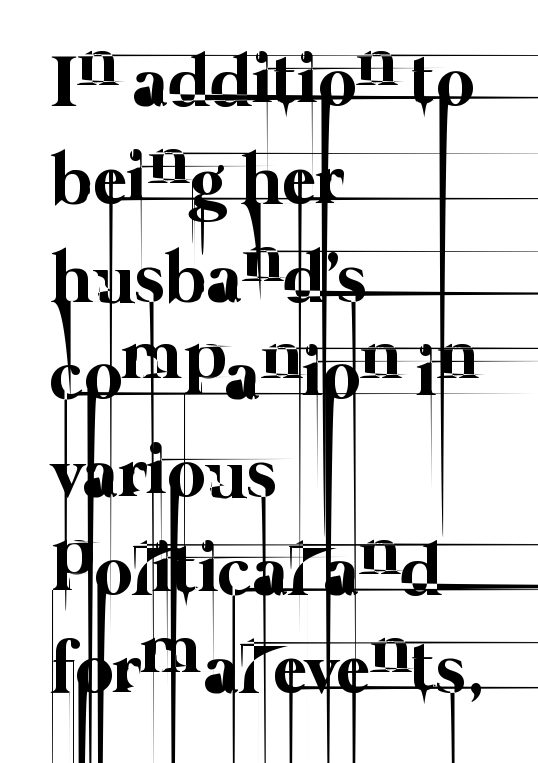
Q: Is the text bold? A: No.
Q: Is the text underlined? A: No.
Q: How is the paragraph aligned? A: Left-aligned.
Q: Is the spacing between letters normal or unusually wide? A: Normal.
Q: Is the spacing between lines tight, normal or loose? A: Normal.
Q: Width (condensed, normal, or wide)? A: Normal.
Q: Stroke contrast? A: Low.
Q: x-height? A: Medium.
Q: Monospaced? A: No.
